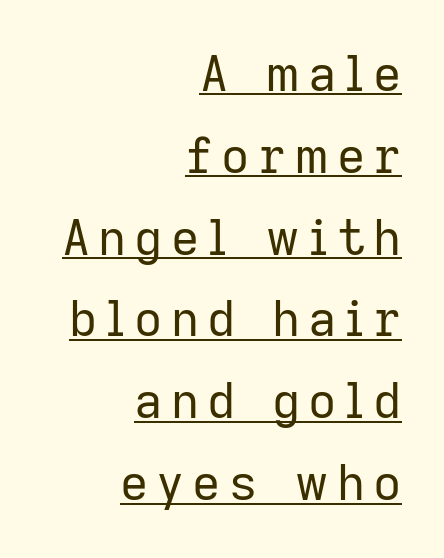
Note the varied advance widths — an 'i' is clearly narrower than an 'm'. What kind of face is this? One without serifs — a sans. Ascenders rise straight up at ninety degrees. A normal amount of white space separates one row of letters from the next.
